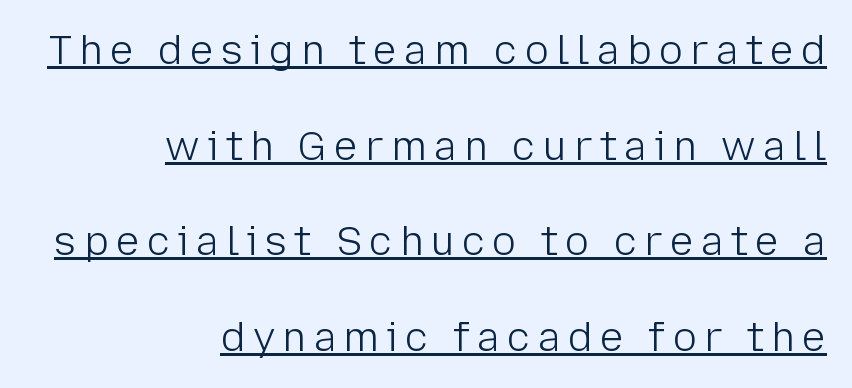
The image shows 40 px light sans-serif type, upright; set right-aligned, loose line spacing (2.39x), underlined; low stroke contrast and a medium x-height.
